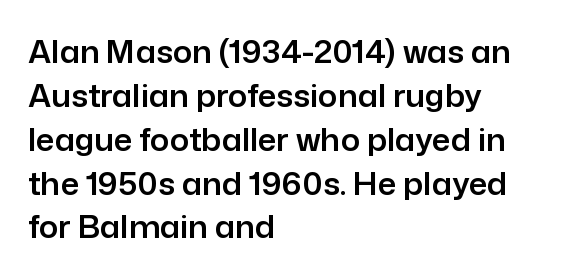
The image shows 32 px sans-serif type, upright; set left-aligned, normal line spacing (1.37x), normal letter spacing, not underlined; low stroke contrast and a medium x-height.
